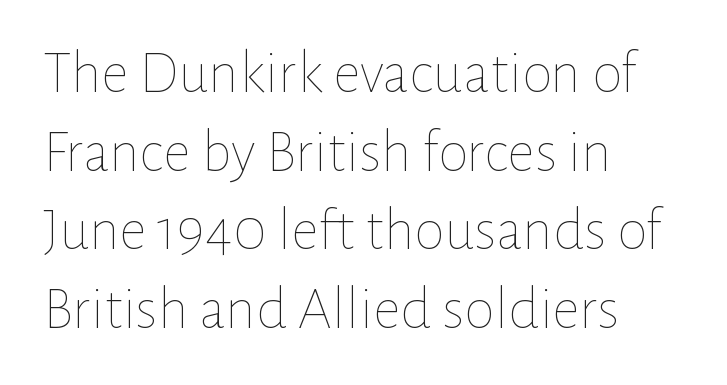
The image shows 61 px thin type, upright; set left-aligned, normal line spacing (1.29x), normal letter spacing, not underlined; low stroke contrast and a medium x-height.
